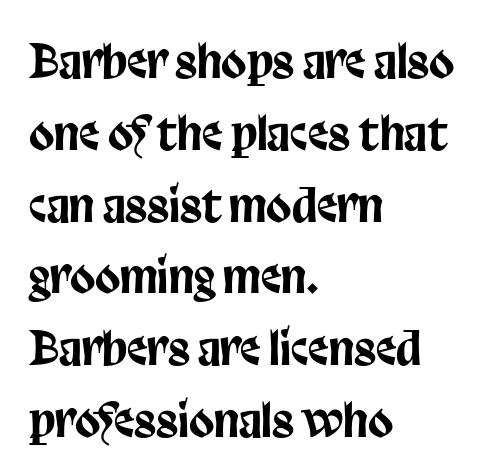
Students, note that the glyphs here touch the page at normal intervals. A typesetter would call this proportional, since set widths differ per character. Honestly, the row spacing looks completely unremarkable. The font family rendered here belongs to the sans-serif group. It's the straight-up-and-down kind of type. Visually the block forms a straight wall on the left and a jagged coastline on the right.
